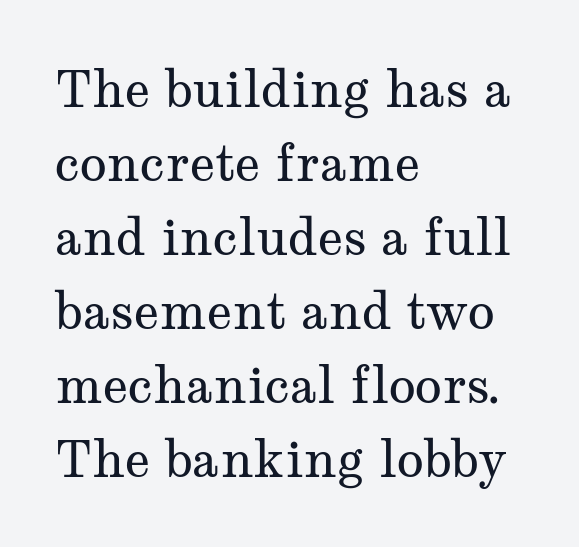
The image shows 50 px regular-weight, wide serif type, upright; set left-aligned, normal line spacing (1.48x), normal letter spacing, not underlined; medium stroke contrast and a medium x-height.
